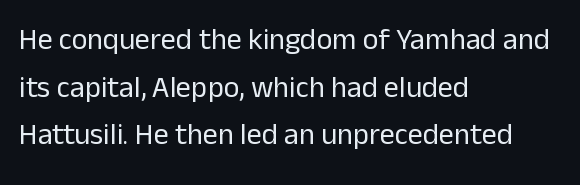
The setting favours the left margin, as ordinary paragraphs usually do. Proportional: the letters do not fall into vertical columns. Italic? Not at all — the glyphs are vertical. You could call the tracking neutral — neither tight nor loose. Weight: regular or lighter. Plain, unruled lines of type.
